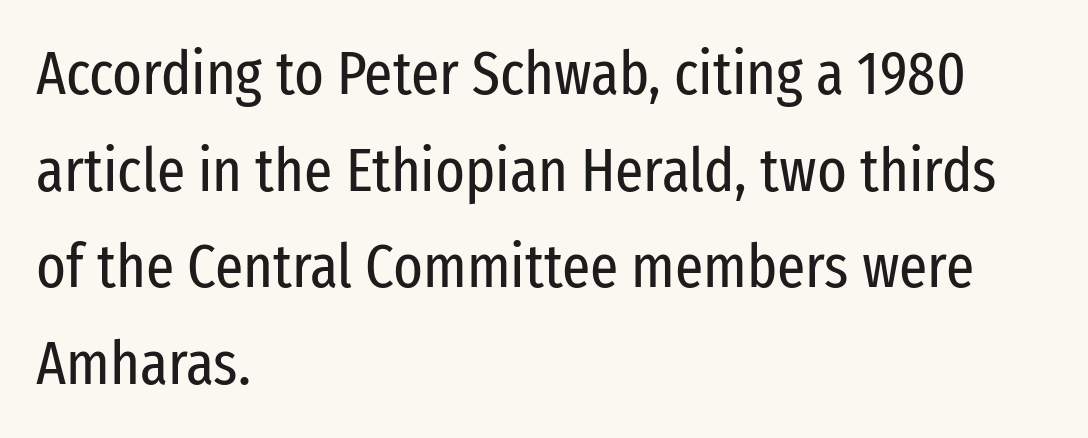
Here the glyphs are tracked normally, forming tight word shapes. Here the designer chose a conventional face with non-uniform glyph widths. Posture: straight, roman, zero tilt. Nope, no serifs anywhere on these letters. This sample is left-justified, so line endings fall wherever the words run out.
